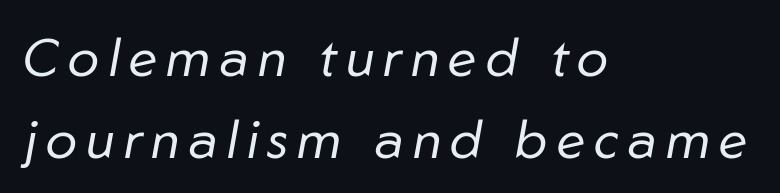
Q: Is the text bold? A: No.
Q: Is the text italic (slanted)? A: Yes, it leans right by about 10 degrees.
Q: Is the text underlined? A: No.
Q: How is the paragraph aligned? A: Left-aligned.
Q: Is the spacing between lines tight, normal or loose? A: Normal.
Q: Width (condensed, normal, or wide)? A: Normal.
Q: Stroke contrast? A: Low.
Q: x-height? A: Medium.
Q: Monospaced? A: No.
